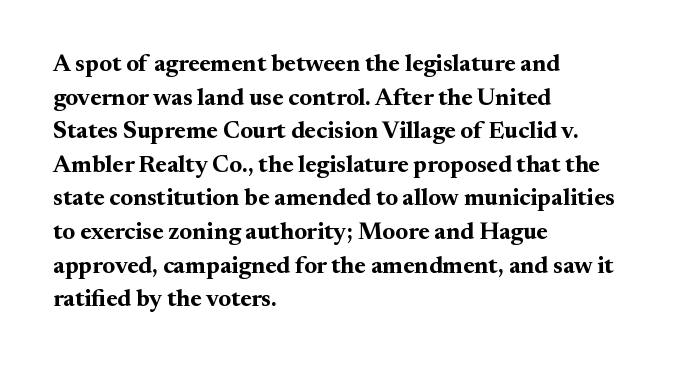
Q: Is the text bold? A: Yes.
Q: Is the text italic (slanted)? A: No, it is upright.
Q: Is the text underlined? A: No.
Q: How is the paragraph aligned? A: Left-aligned.
Q: Is the spacing between letters normal or unusually wide? A: Normal.
Q: Is the spacing between lines tight, normal or loose? A: Normal.
